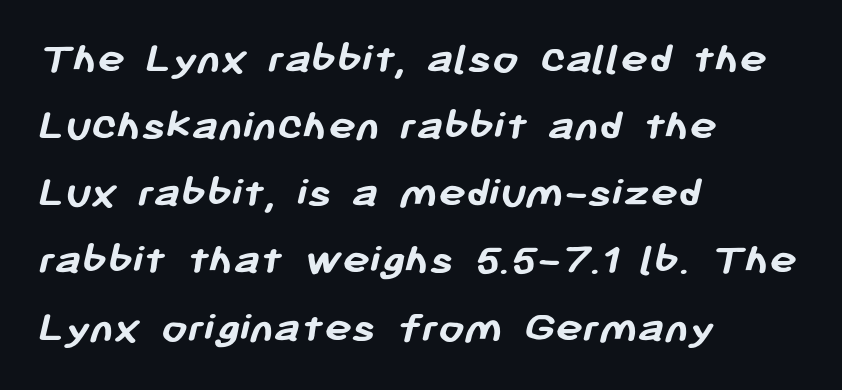
Q: Is the text bold? A: Yes.
Q: Is the typeface a serif or a sans-serif typeface? A: Sans-serif.
Q: Is the text underlined? A: No.
Q: How is the paragraph aligned? A: Left-aligned.
Q: Is the spacing between letters normal or unusually wide? A: Normal.
Q: Is the spacing between lines tight, normal or loose? A: Normal.
Q: Width (condensed, normal, or wide)? A: Normal.
Q: Stroke contrast? A: Low.
Q: x-height? A: Medium.
Q: Monospaced? A: No.
